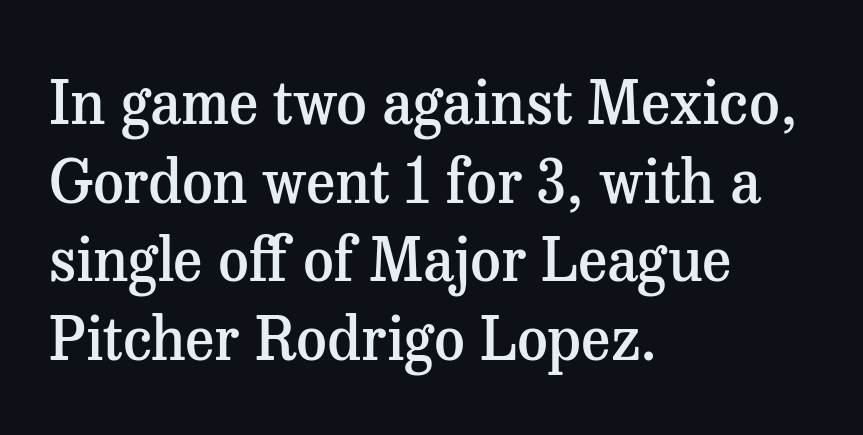
The image shows 60 px semibold serif type, upright; set left-aligned, normal line spacing (1.31x), normal letter spacing, not underlined; medium stroke contrast and a medium x-height.
